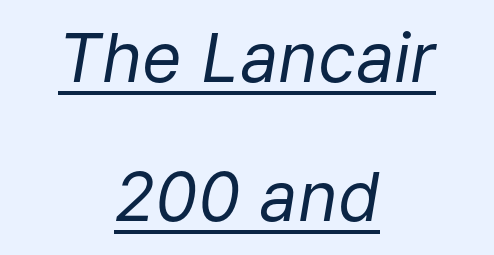
Each word holds together tightly as a unit, with standard inter-letter gaps. The axis of the letterforms is tilted away from vertical. Varying glyph widths throughout — classic text-font behaviour. Compared with a typical body face, this is equally light or lighter still. What decoration does the sample have? An underline. The vertical gap from one line to the next is large.
